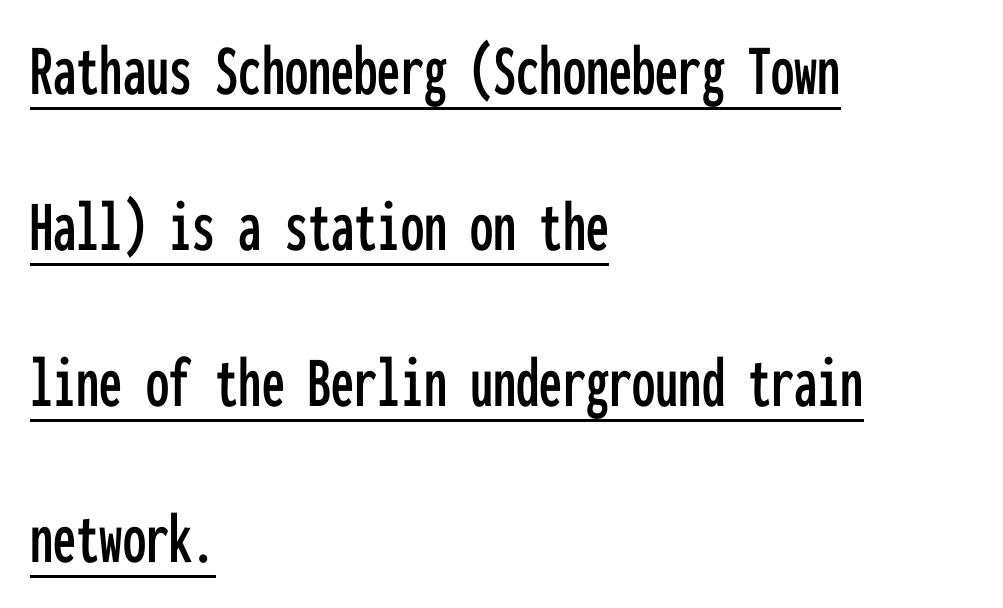
Q: Is the text italic (slanted)? A: No, it is upright.
Q: Is the typeface a serif or a sans-serif typeface? A: Sans-serif.
Q: Is the text underlined? A: Yes.
Q: How is the paragraph aligned? A: Left-aligned.
Q: Is the spacing between letters normal or unusually wide? A: Normal.
Q: Is the spacing between lines tight, normal or loose? A: Loose.
Q: Width (condensed, normal, or wide)? A: Condensed.
Q: Stroke contrast? A: Low.
Q: x-height? A: Medium.
Q: Monospaced? A: Yes.
